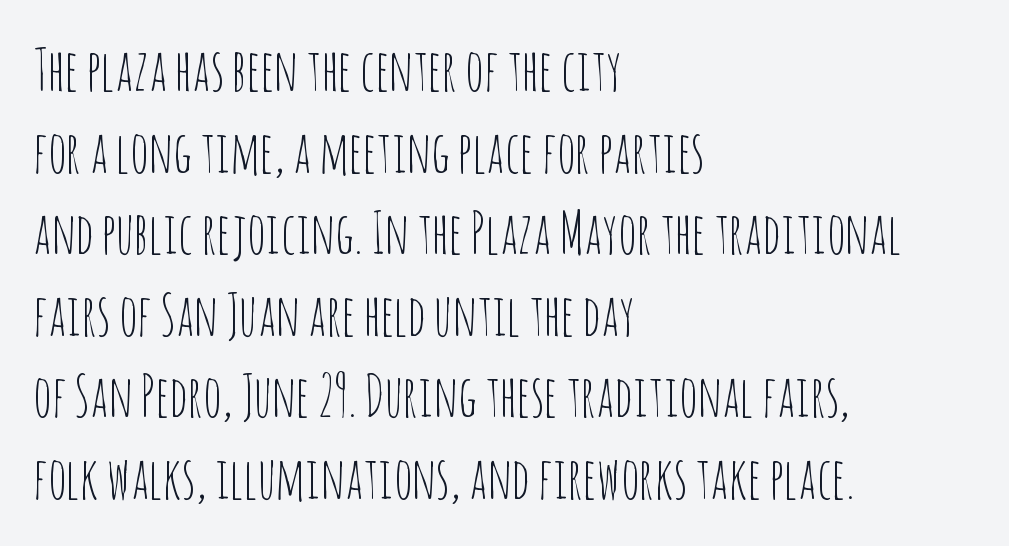
Q: Is the text bold? A: No.
Q: Is the text italic (slanted)? A: No, it is upright.
Q: Is the typeface a serif or a sans-serif typeface? A: Sans-serif.
Q: Is the text underlined? A: No.
Q: How is the paragraph aligned? A: Left-aligned.
Q: Is the spacing between letters normal or unusually wide? A: Normal.
Q: Is the spacing between lines tight, normal or loose? A: Normal.
Q: Width (condensed, normal, or wide)? A: Condensed.
Q: Stroke contrast? A: Low.
Q: x-height? A: Large.
Q: Monospaced? A: No.
